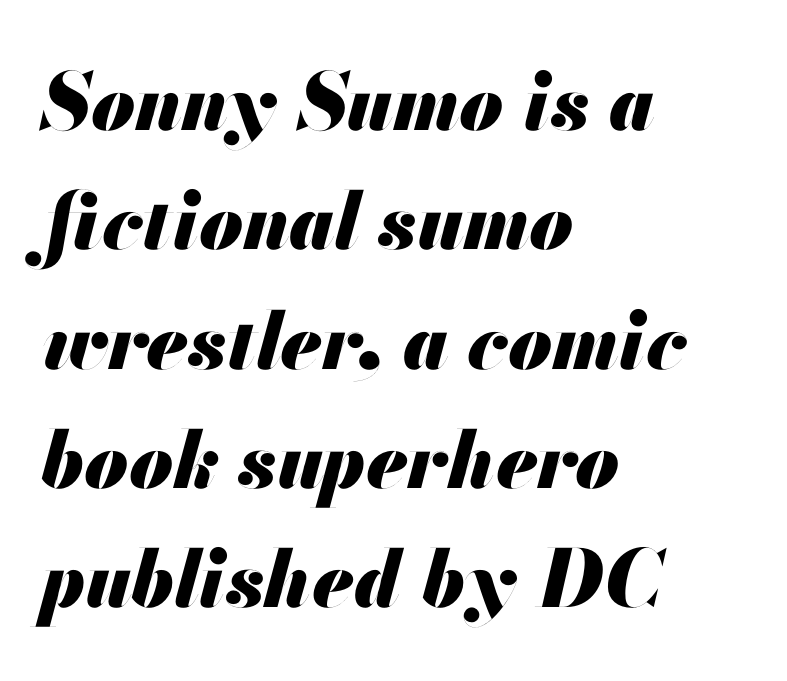
{"italic": "yes", "lean": "right", "slant_degrees": 13, "bold": "yes", "weight": "heavy", "width": "normal", "stroke_contrast": "medium", "x_height": "small", "monospaced": "no", "underline": "no", "align": "left", "line_spacing": "normal", "line_spacing_ratio": 1.51, "letter_spacing": "normal", "letter_spacing_em": 0.0, "glyph_px": 79}
